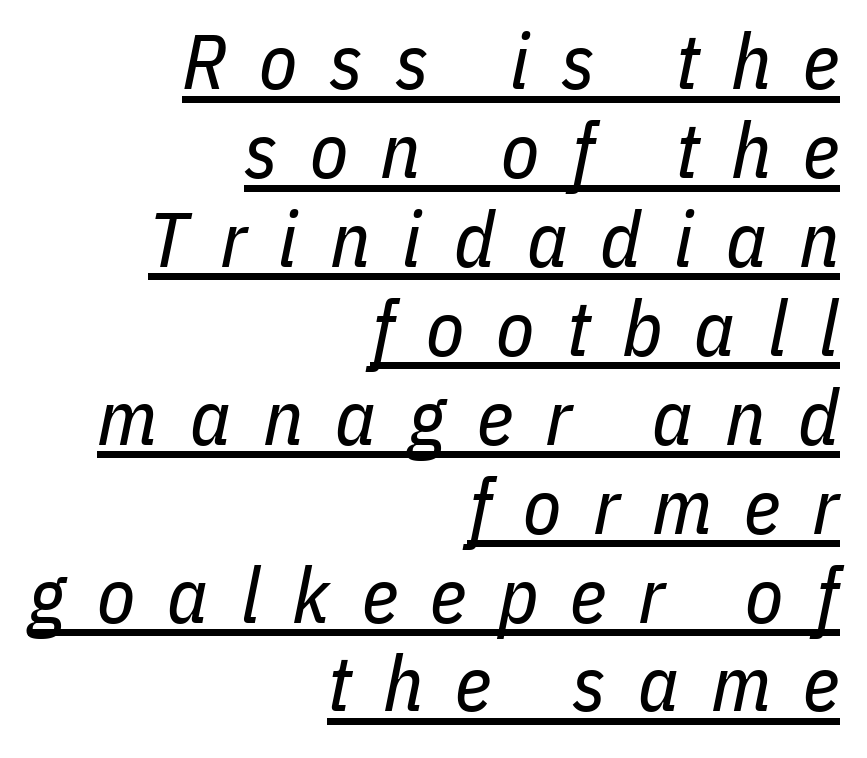
Glance below the letters and you will spot a drawn line. The strokes are not fattened; the text isn't bold. It's the slanting kind of type. These lines are rendered in a variable-pitch font. The letterforms stand isolated, each surrounded by extra space. Line endings align vertically; line beginnings do not.
